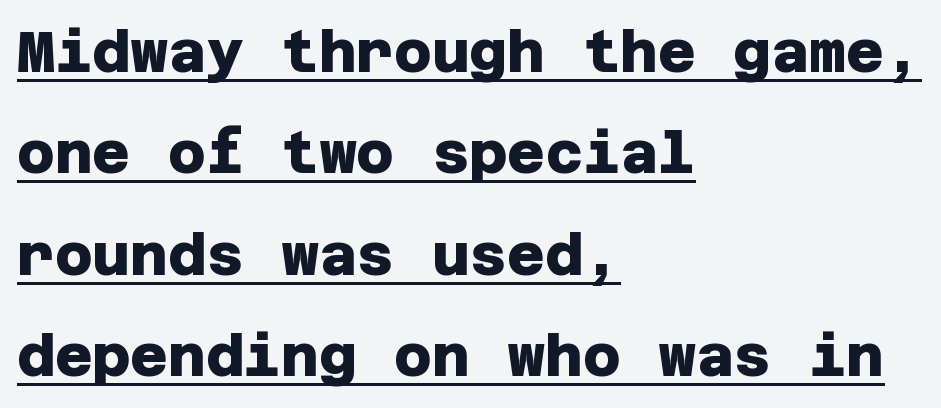
Q: Is the text bold? A: Yes.
Q: Is the typeface a serif or a sans-serif typeface? A: Sans-serif.
Q: Is the text underlined? A: Yes.
Q: How is the paragraph aligned? A: Left-aligned.
Q: Is the spacing between letters normal or unusually wide? A: Normal.
Q: Width (condensed, normal, or wide)? A: Normal.
Q: Stroke contrast? A: Low.
Q: x-height? A: Large.
